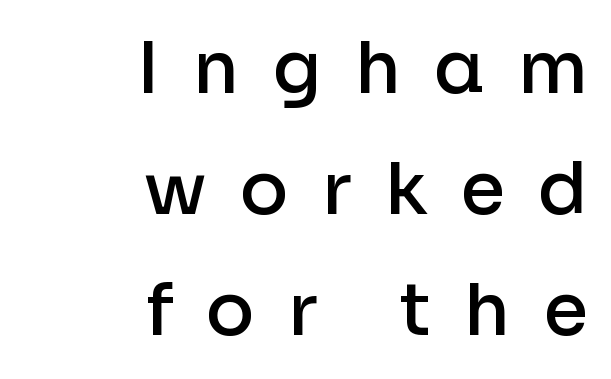
Nobody drew a line under any word here. The line texture is sparse and dotted thanks to wide tracking. Check where the strokes stop: nothing finishes them off — pure sans. These lines are rendered in a variable-pitch font. Typeset ragged left — the right edge is the straight one. A fair bit of extra ink — the face is semibold, not bold.
